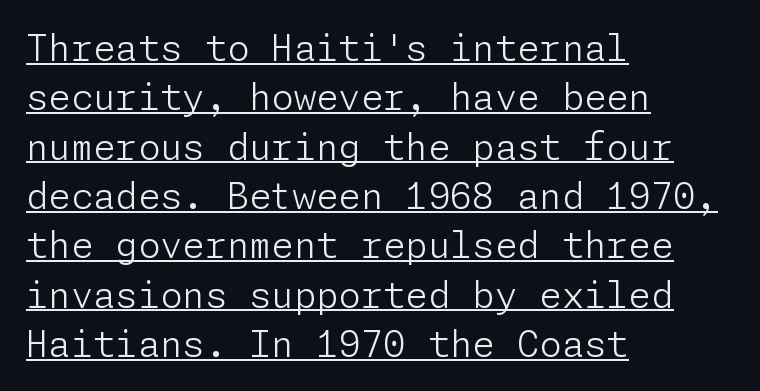
The passage shown has conventional tracking throughout. Left-aligned paragraph, ragged on the right. The characters are drawn with everyday or finer stroke widths. Does a line run under the words? Yes, clearly.
